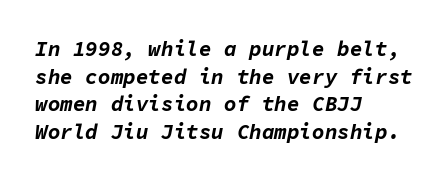
Every letter is thick-stroked: bold, no question. The lines are quadded left. Designer's note — italics engaged. Rule under the text: the space is simply empty. Does extra space separate the letters? No, they use regular spacing.
